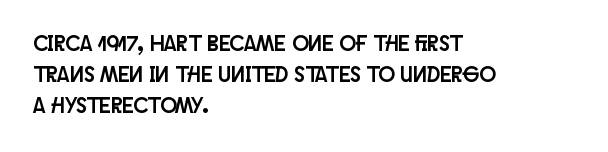
{"italic": "no", "underline": "no", "align": "left", "line_spacing": "normal", "line_spacing_ratio": 1.41, "letter_spacing": "normal", "letter_spacing_em": 0.0, "glyph_px": 22}
